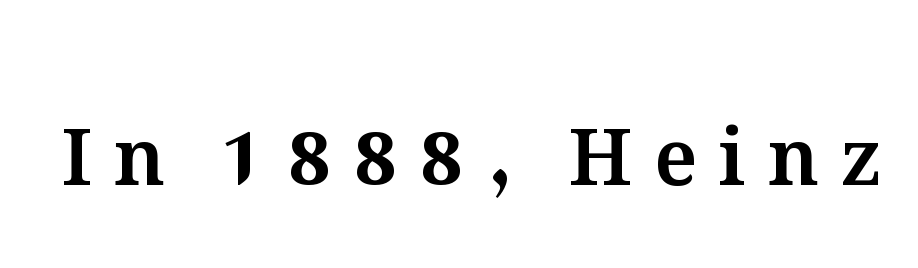
Q: Is the text italic (slanted)? A: No, it is upright.
Q: Is the text underlined? A: No.
Q: Is the spacing between letters normal or unusually wide? A: Unusually wide.
Q: Width (condensed, normal, or wide)? A: Normal.
Q: Stroke contrast? A: Medium.
Q: x-height? A: Medium.
Q: Monospaced? A: No.
